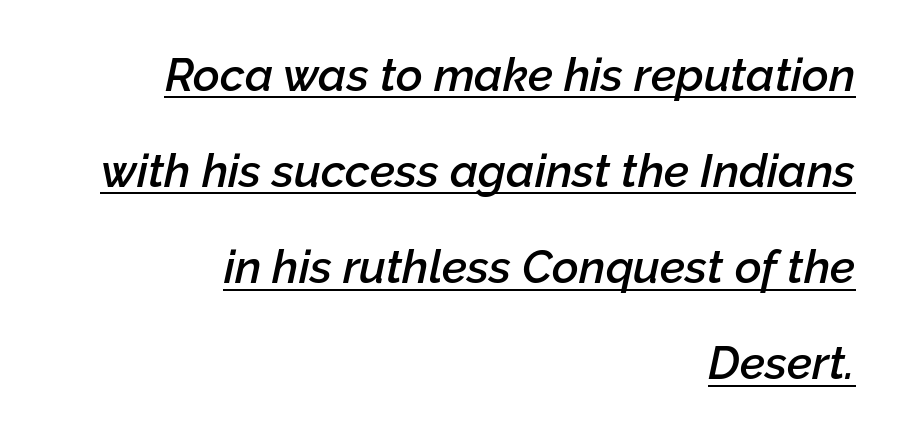
{"italic": "yes", "lean": "right", "slant_degrees": 12, "bold": "semi", "weight": "semibold", "width": "normal", "stroke_contrast": "low", "x_height": "medium", "monospaced": "no", "underline": "yes", "align": "right", "line_spacing": "loose", "line_spacing_ratio": 2.09, "letter_spacing": "normal", "letter_spacing_em": 0.0, "glyph_px": 46}
